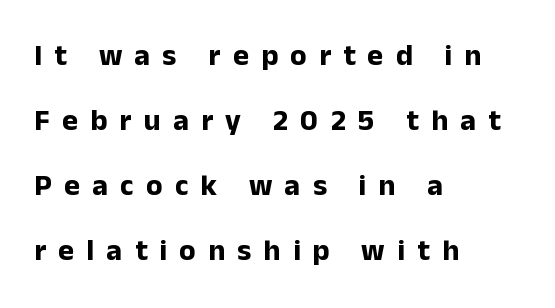
The passage shown has open, widely tracked lettering throughout. Heavy-handed strokes throughout: this text is bold. Ordinary non-slanted type is in use. Clear beneath every line of the passage. This is sans-serif lettering, the kind often seen on screens and signage. Horizontal bands of white between lines are thick stripes.
